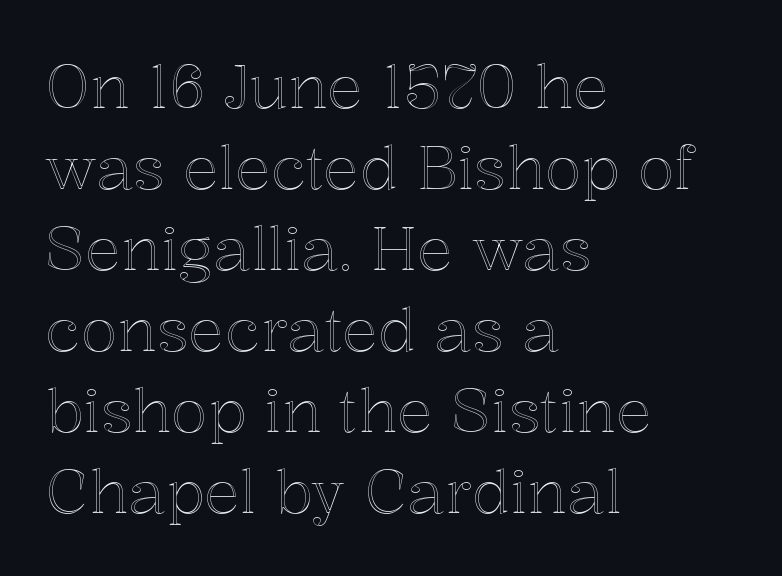
Q: Is the text italic (slanted)? A: No, it is upright.
Q: Is the text underlined? A: No.
Q: How is the paragraph aligned? A: Left-aligned.
Q: Is the spacing between letters normal or unusually wide? A: Normal.
Q: Is the spacing between lines tight, normal or loose? A: Normal.
Q: Width (condensed, normal, or wide)? A: Normal.
Q: x-height? A: Medium.
Q: Monospaced? A: No.
